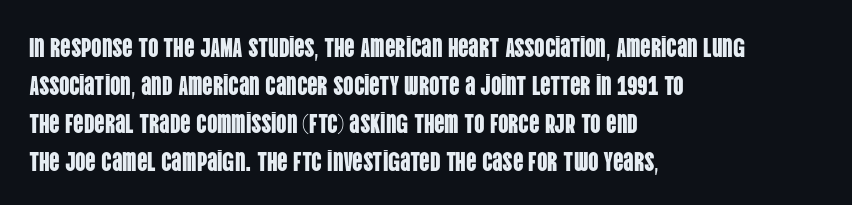
The image shows 26 px text type, upright; set left-aligned, normal line spacing (1.46x), normal letter spacing, not underlined.
